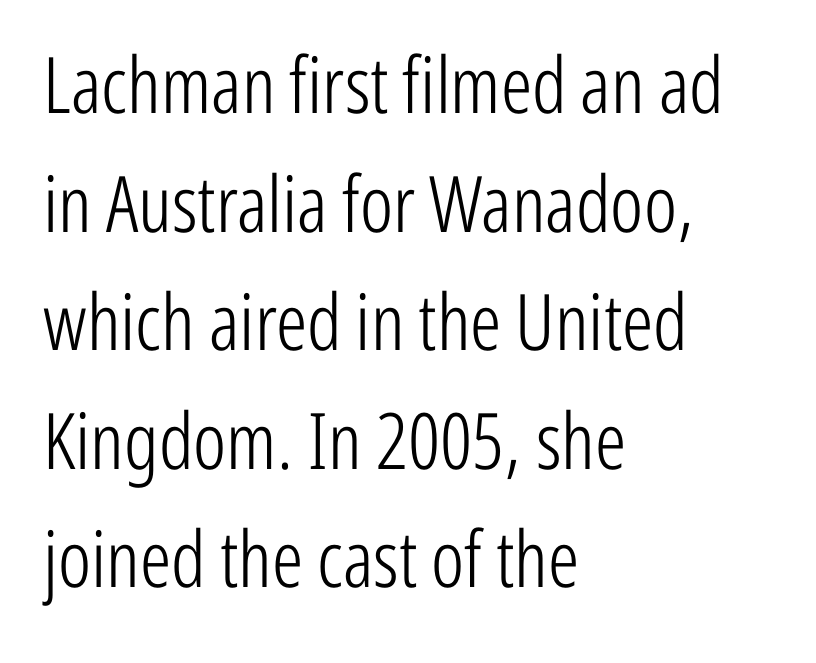
Q: Is the text bold? A: No.
Q: Is the text italic (slanted)? A: No, it is upright.
Q: Is the typeface a serif or a sans-serif typeface? A: Sans-serif.
Q: Is the text underlined? A: No.
Q: How is the paragraph aligned? A: Left-aligned.
Q: Is the spacing between letters normal or unusually wide? A: Normal.
Q: Is the spacing between lines tight, normal or loose? A: Normal.
Q: Width (condensed, normal, or wide)? A: Condensed.
Q: Stroke contrast? A: Low.
Q: x-height? A: Medium.
Q: Monospaced? A: No.
